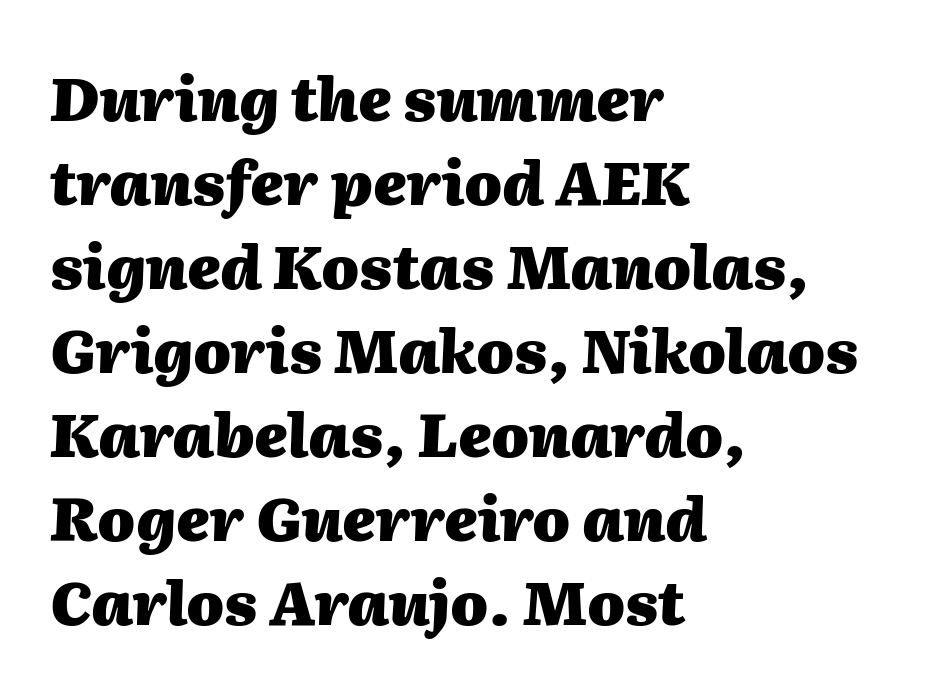
The characters look thick and weighty, a clear bold. Each row of text sits above clean, open space. How would I describe the line gaps? Plain and ordinary. Between one letter and the next there's only the usual sliver of space. Note the varied advance widths — an 'i' is clearly narrower than an 'm'.
